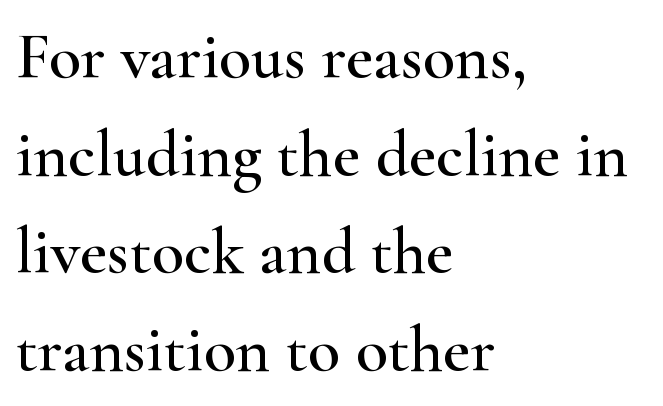
Q: Is the text italic (slanted)? A: No, it is upright.
Q: Is the typeface a serif or a sans-serif typeface? A: Serif.
Q: Is the text underlined? A: No.
Q: How is the paragraph aligned? A: Left-aligned.
Q: Is the spacing between letters normal or unusually wide? A: Normal.
Q: Is the spacing between lines tight, normal or loose? A: Normal.
Q: Width (condensed, normal, or wide)? A: Wide.
Q: Stroke contrast? A: High.
Q: x-height? A: Small.
Q: Monospaced? A: No.
